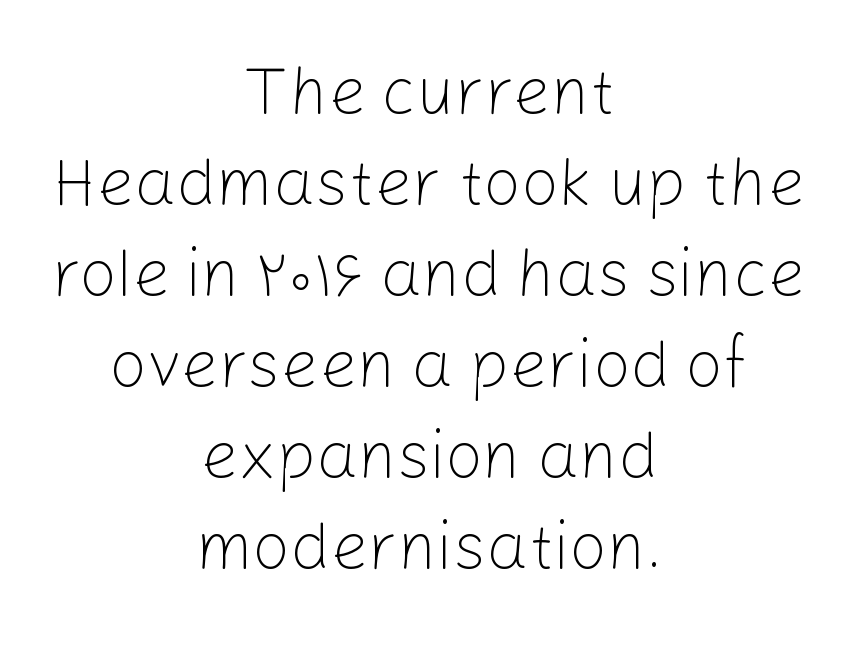
Caption: face not bold, strokes unweighted. These lines are rendered in a variable-pitch font. This block has exactly the height ordinary leading produces. The specimen reads as upright at a glance. The lines in this sample share a center point and differ in where they start and stop.
